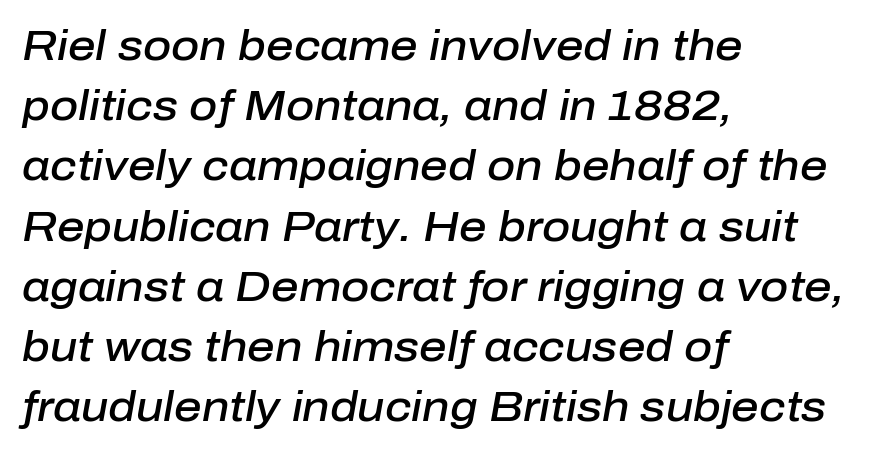
The text block is weighted toward the left margin, trailing off unevenly rightward. Here the designer chose a conventional face with non-uniform glyph widths. A typesetter would call this leading conventional body-copy spacing. Descenders are the only things crossing below the line. Typographic density is moderately raised because the face is semibold. These lines were composed using italics.
